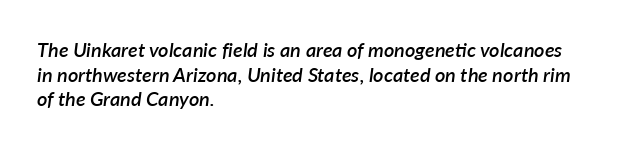
Q: Is the text bold? A: Semi-bold.
Q: Is the text italic (slanted)? A: Yes, it leans right by about 7 degrees.
Q: Is the text underlined? A: No.
Q: How is the paragraph aligned? A: Left-aligned.
Q: Is the spacing between letters normal or unusually wide? A: Normal.
